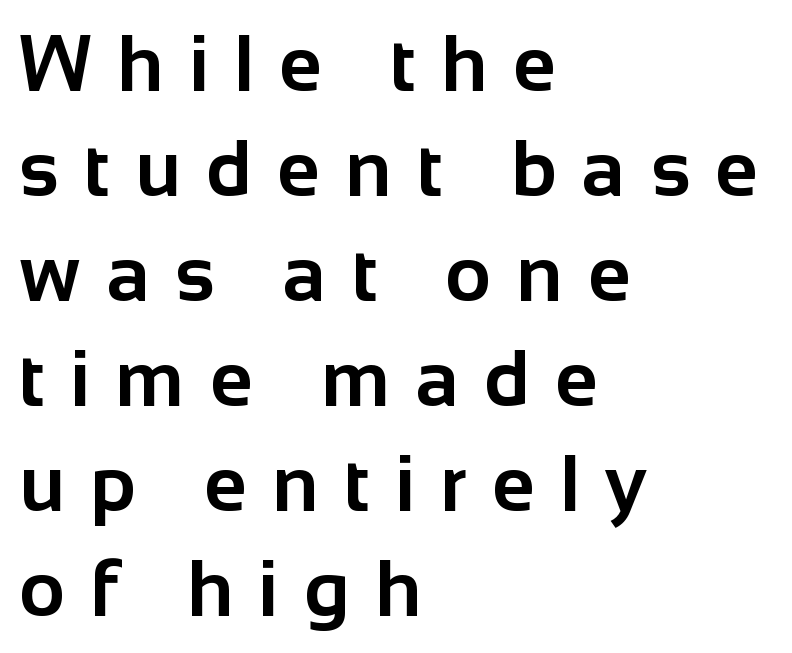
The image shows 79 px bold sans-serif type, upright; set left-aligned, normal line spacing (1.33x), unusually wide letter spacing (+0.32 em), not underlined; low stroke contrast and a medium x-height.
